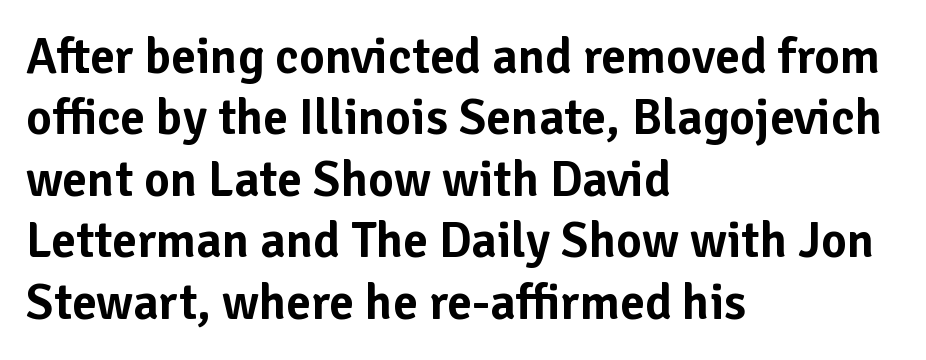
The passage shown is typeset with a sans-serif family. Letters rest on an invisible, unmarked baseline. Caption: standard tracking, unaltered. The rendering uses natural spacing where letterforms have individual widths. Casual observation: everything's shoved over to the left.
